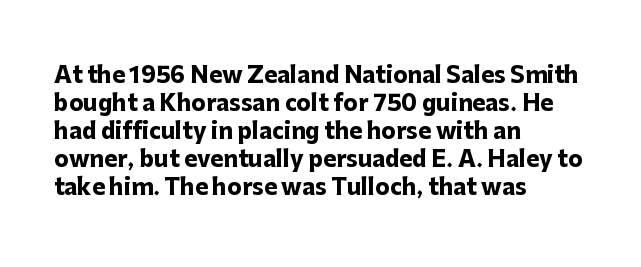
The axis of the letterforms is exactly vertical. Leftover space on each line is placed entirely after the last word. Each row of text sits above clean, open space. Students, note that the glyphs here touch the page at normal intervals.
